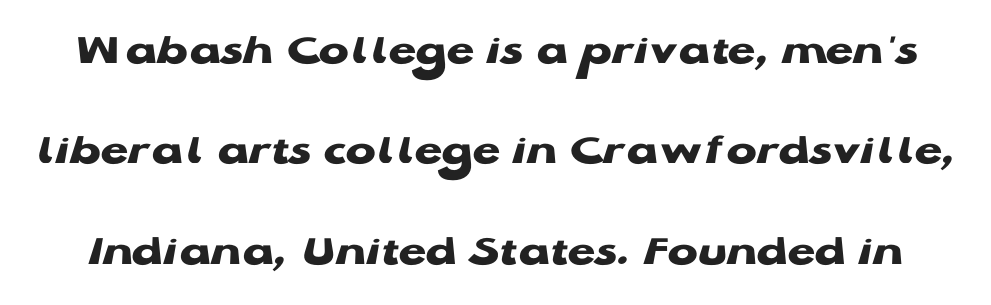
The rendering uses natural spacing where letterforms have individual widths. A typesetter would label this face a sans. The characters look thick and weighty, a clear bold. Does extra space separate the letters? No, they use regular spacing.
